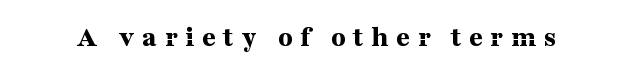
Descenders are the only things crossing below the line. Rendered with straight, roman letterforms. Serifs: yes, visible at the terminals of the letterforms. Each letter keeps its own natural width here, so spacing adapts to shape.
